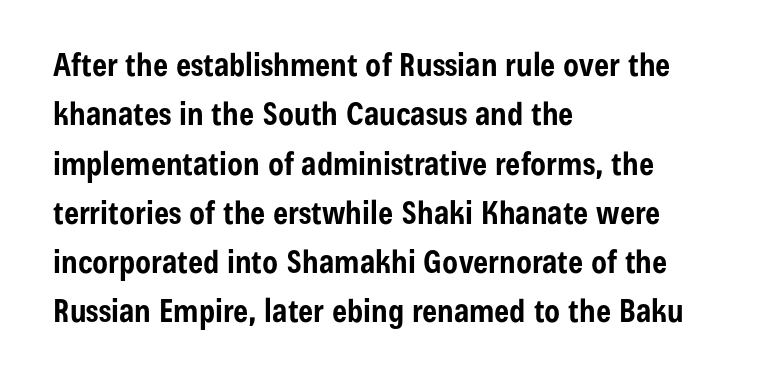
{"serif": "no", "italic": "no", "bold": "yes", "weight": "bold", "width": "condensed", "stroke_contrast": "low", "x_height": "medium", "monospaced": "no", "underline": "no", "align": "left", "line_spacing": "normal", "line_spacing_ratio": 1.54, "letter_spacing": "normal", "letter_spacing_em": 0.0, "glyph_px": 32}
